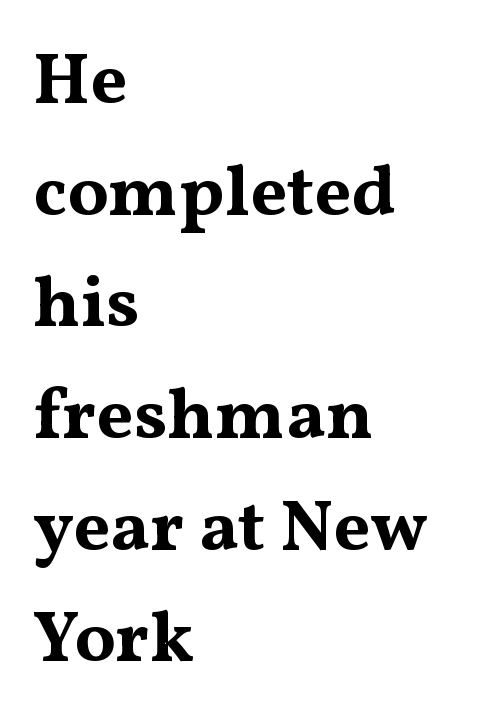
The image shows 73 px bold, wide serif type, upright; set left-aligned, normal line spacing (1.53x), normal letter spacing, not underlined; medium stroke contrast and a medium x-height.
